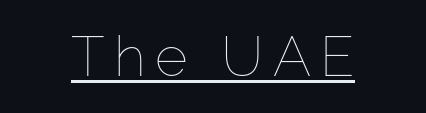
Q: Is the text bold? A: No.
Q: Is the text italic (slanted)? A: No, it is upright.
Q: Is the text underlined? A: Yes.
Q: How is the paragraph aligned? A: Centered.
Q: Width (condensed, normal, or wide)? A: Normal.
Q: Stroke contrast? A: Low.
Q: x-height? A: Medium.
Q: Monospaced? A: No.
